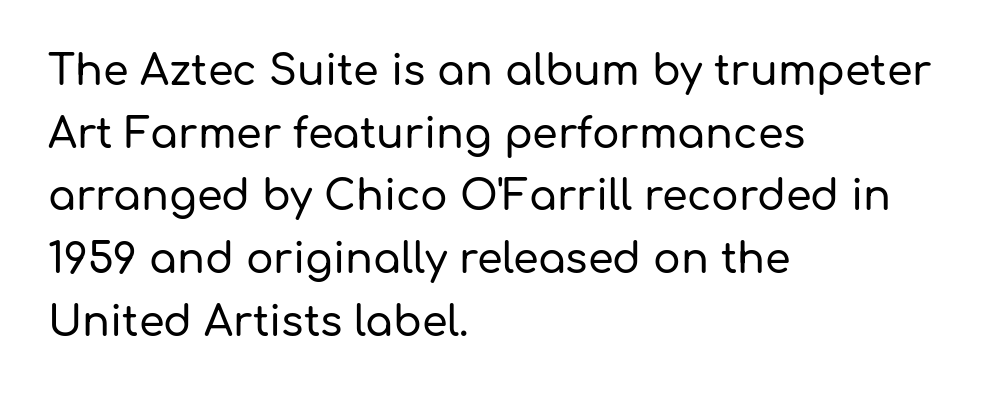
The image shows 41 px sans-serif type, upright; set left-aligned, normal line spacing (1.53x), normal letter spacing, not underlined; low stroke contrast and a medium x-height.
